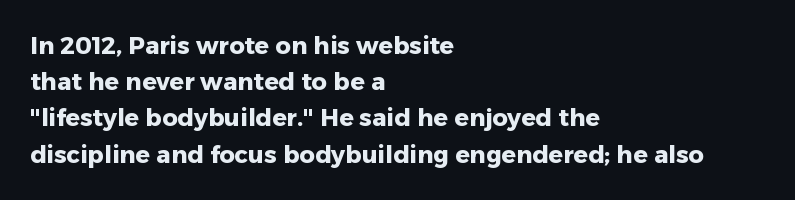
{"italic": "no", "bold": "yes", "underline": "no", "align": "left", "line_spacing": "normal", "line_spacing_ratio": 1.51, "letter_spacing": "normal", "letter_spacing_em": 0.0, "glyph_px": 24}
